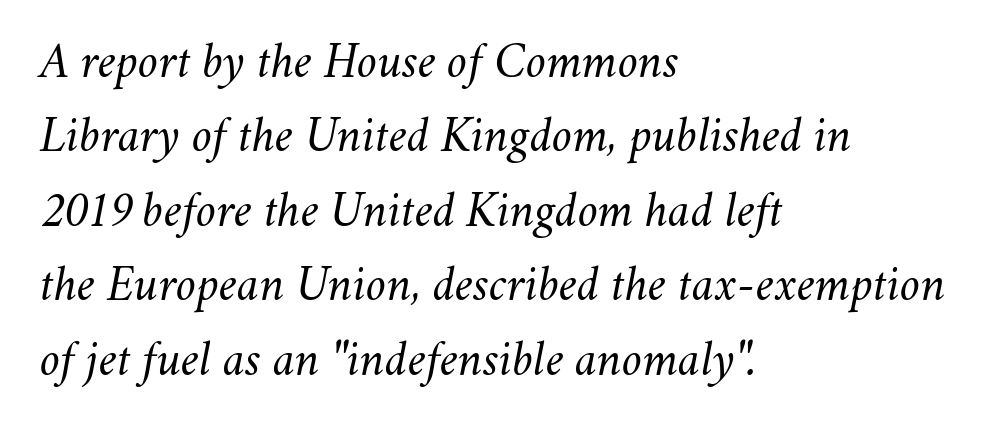
The leading is moderate, giving the passage an even texture. The strip under each line holds only bare page. A typesetter would call this zero additional tracking. Rendered with sloped, italic letterforms.
